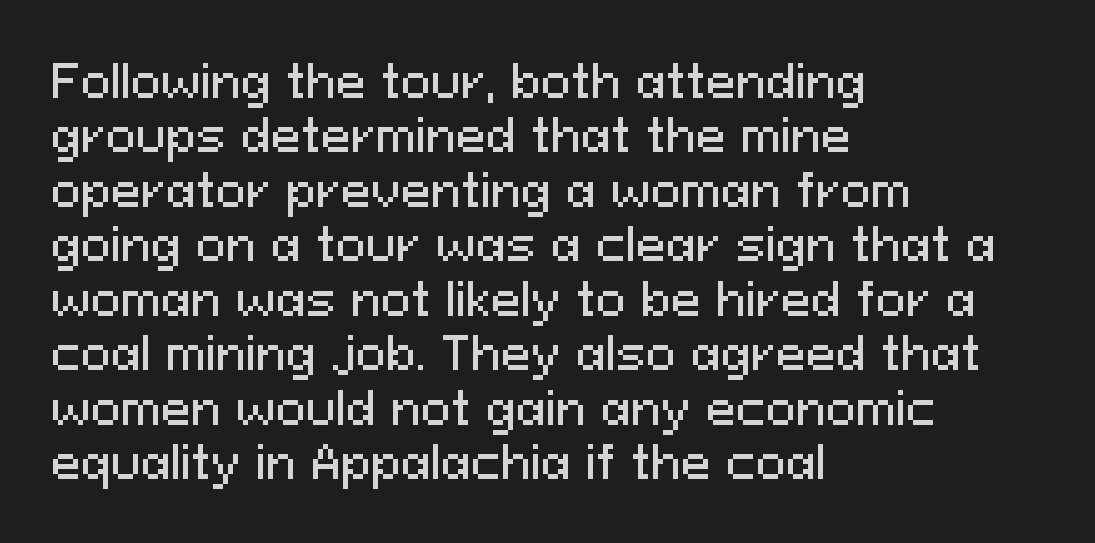
This sample uses plain, unmodified letter spacing. The type family on display is of the sans-serif kind. A student would call this left alignment; a typographer would say flush left, rag right. The letters stand straight up with perfectly vertical stems. Proportional: the letters do not fall into vertical columns. This rendering features lettering with no underline.
